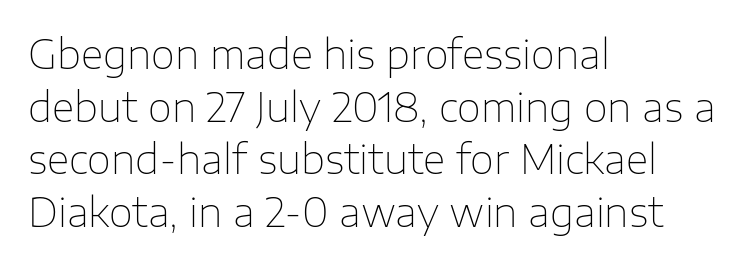
The image shows 39 px thin sans-serif type, upright; set left-aligned, normal line spacing (1.35x), normal letter spacing, not underlined; low stroke contrast and a medium x-height.
